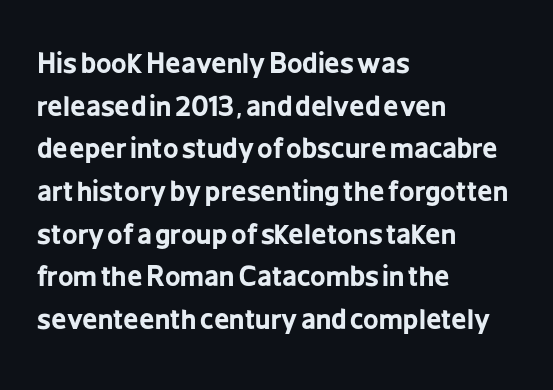
Q: Is the text bold? A: Yes.
Q: Is the text italic (slanted)? A: No, it is upright.
Q: Is the text underlined? A: No.
Q: How is the paragraph aligned? A: Left-aligned.
Q: Is the spacing between letters normal or unusually wide? A: Normal.
Q: Is the spacing between lines tight, normal or loose? A: Normal.
